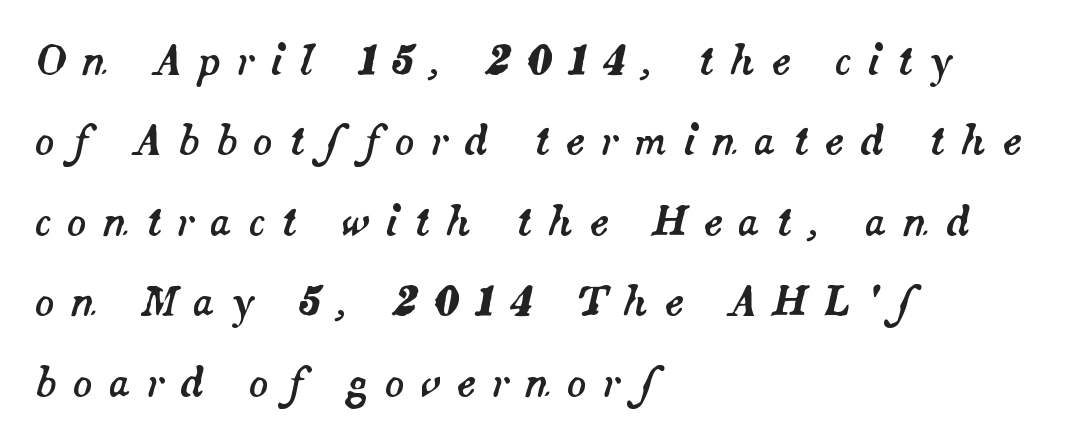
These lines are rendered in a variable-pitch font. Quick note: underline off. Whoever set this chose breathing room over compactness in the vertical rhythm. How are the letters spaced? Widely, with obvious added tracking. The text block is weighted toward the left margin, trailing off unevenly rightward.
